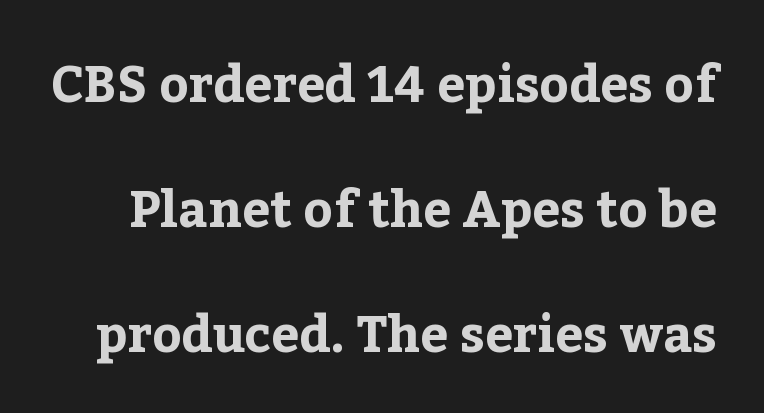
{"serif": "yes", "italic": "no", "bold": "yes", "weight": "bold", "width": "normal", "stroke_contrast": "low", "x_height": "medium", "monospaced": "no", "underline": "no", "line_spacing": "loose", "line_spacing_ratio": 2.5, "letter_spacing": "normal", "letter_spacing_em": 0.0, "glyph_px": 50}
